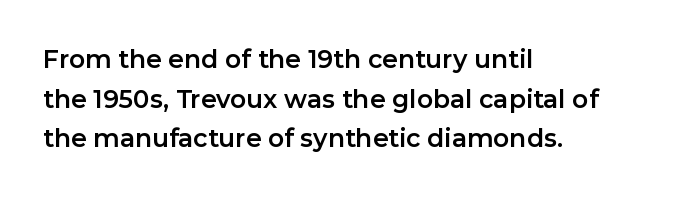
Words appear dense and cohesive because spacing is normal. Italic? Not at all — the glyphs are vertical. Horizontally, the lines are justified to the leading edge only. Leading matches the norm, producing a regular column. Each row of text sits above clean, open space.
